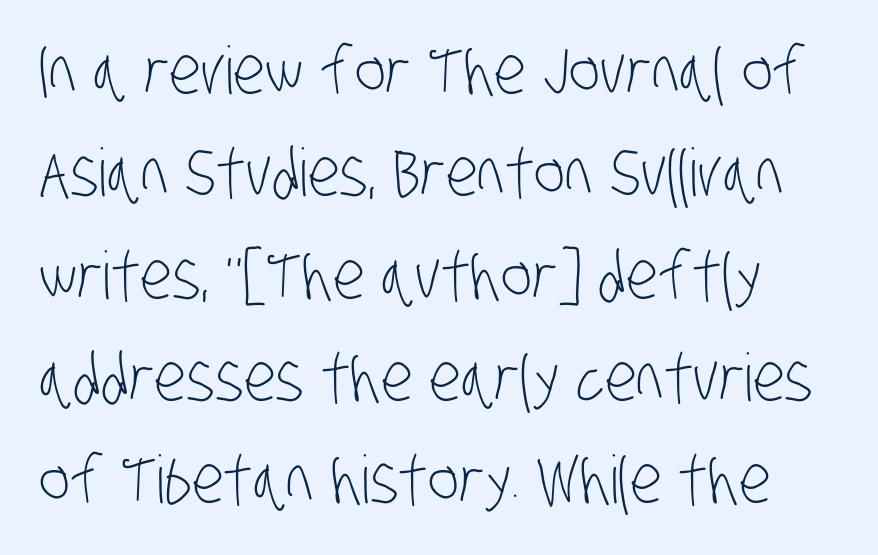
The image shows 66 px light, condensed sans-serif type; set normal line spacing (1.55x), normal letter spacing, not underlined; low stroke contrast and a large x-height.
